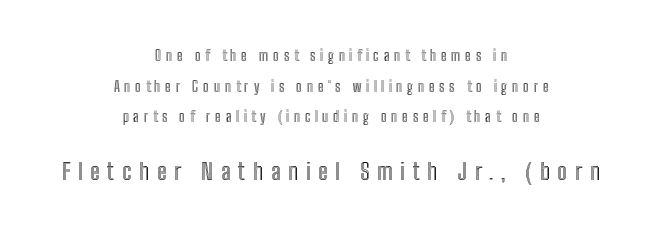
In terms of letterspacing, this is a distinctly airy, spread setting. Small over large — that's the arrangement of the two blocks here. Leftover space on each line is divided equally before and after the words. Italic: no, the glyphs are upright roman. Each row of text sits above clean, open space. The space between consecutive lines is lavish.
